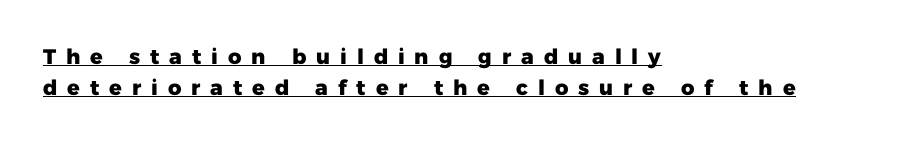
Q: Is the text bold? A: Yes.
Q: Is the text italic (slanted)? A: No, it is upright.
Q: Is the text underlined? A: Yes.
Q: How is the paragraph aligned? A: Left-aligned.
Q: Is the spacing between letters normal or unusually wide? A: Unusually wide.
Q: Is the spacing between lines tight, normal or loose? A: Normal.
